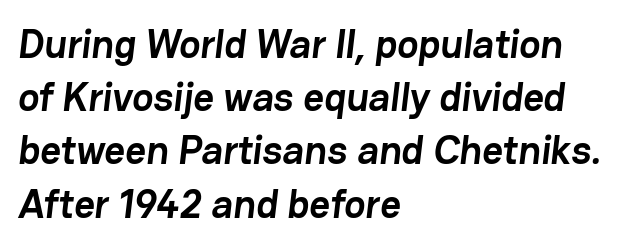
Q: Is the text bold? A: Yes.
Q: Is the typeface a serif or a sans-serif typeface? A: Sans-serif.
Q: Is the text underlined? A: No.
Q: How is the paragraph aligned? A: Left-aligned.
Q: Is the spacing between letters normal or unusually wide? A: Normal.
Q: Is the spacing between lines tight, normal or loose? A: Normal.
Q: Width (condensed, normal, or wide)? A: Normal.
Q: Stroke contrast? A: Low.
Q: x-height? A: Medium.
Q: Monospaced? A: No.
